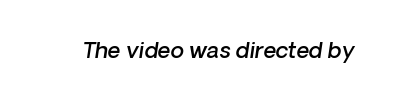
Q: Is the text bold? A: Semi-bold.
Q: Is the text italic (slanted)? A: Yes, it leans right by about 8 degrees.
Q: Is the text underlined? A: No.
Q: Is the spacing between letters normal or unusually wide? A: Normal.
